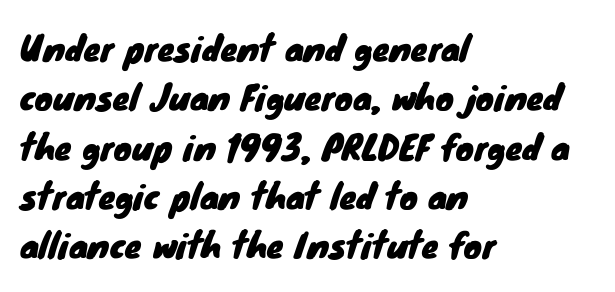
The image shows 34 px sans-serif type; set left-aligned, normal line spacing (1.45x), normal letter spacing, not underlined; low stroke contrast and a small x-height.
